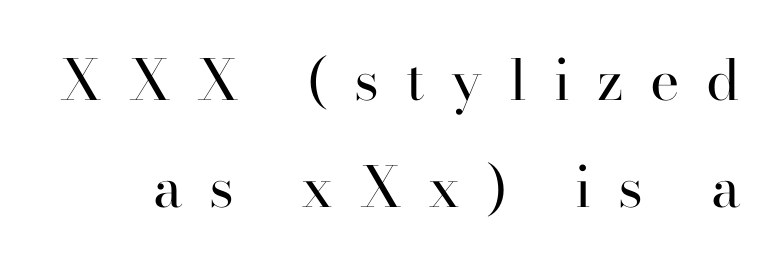
{"serif": "yes", "italic": "no", "bold": "no", "weight": "regular", "width": "normal", "stroke_contrast": "high", "x_height": "small", "monospaced": "no", "underline": "no", "line_spacing": "loose", "line_spacing_ratio": 1.91, "letter_spacing": "wide", "letter_spacing_em": 0.48, "glyph_px": 56}
